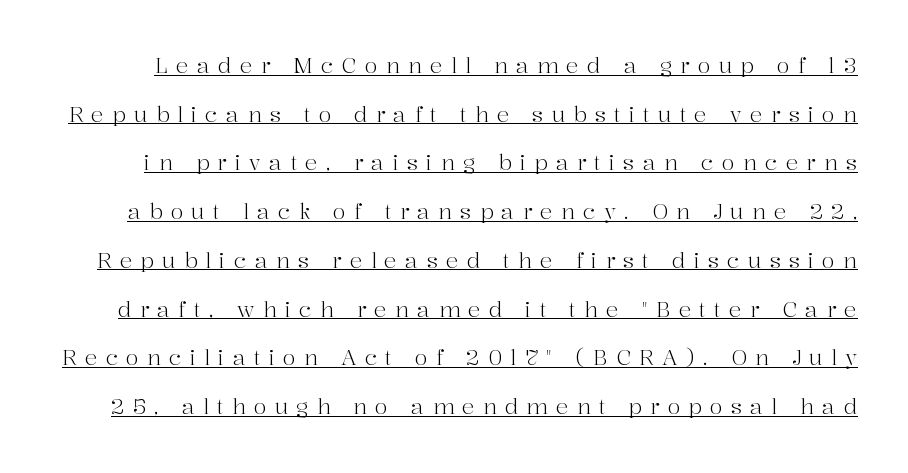
A continuous stroke trails under the words, as in a hyperlink. Italic? Not at all — the glyphs are vertical. This block would shrink considerably if given ordinary leading; it's expanded now. Display-style spreading of the glyphs; the letterfit is very open. The characters are drawn with everyday or finer stroke widths.
